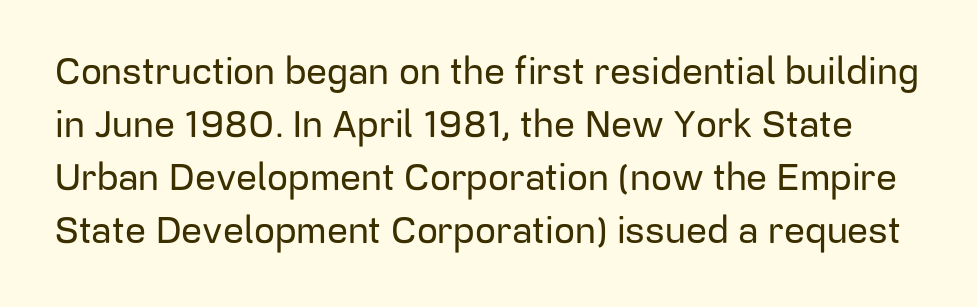
Glyph-to-glyph distance matches everyday printed text. Posture: vertical. These lines are rendered in a variable-pitch font. A clean baseline with only descenders dipping below it. Horizontal bands of white between lines are of average thickness.
